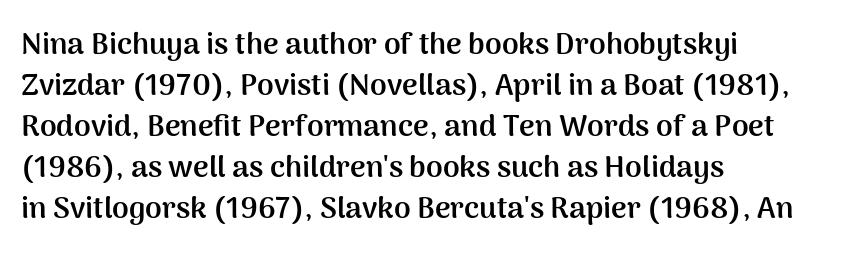
Regarding leading, the lines here are spaced in the standard way. Weight check: bold — yes, fully. The font family rendered here belongs to the sans-serif group. Check the space under the baseline: it is left empty.
